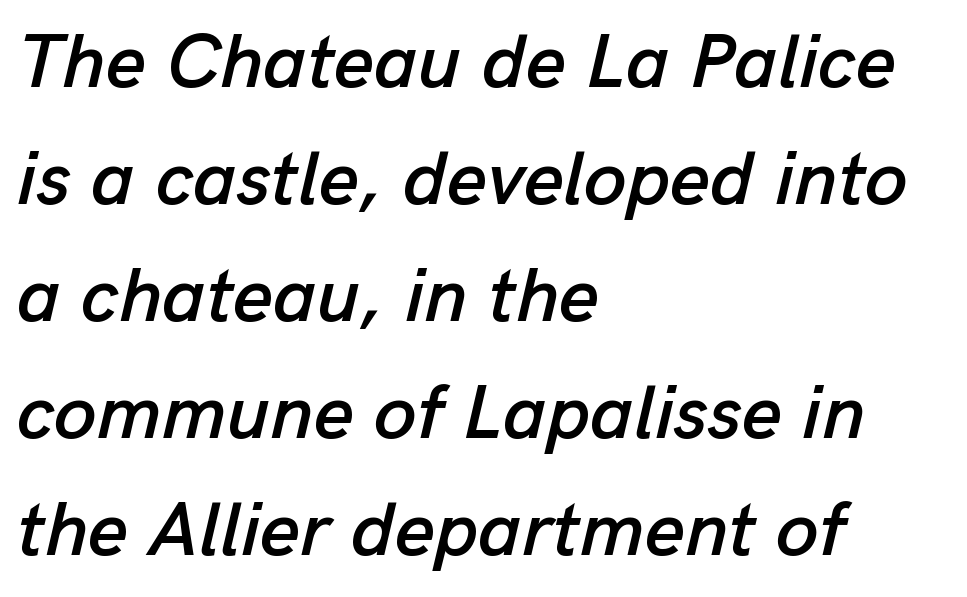
This sample has the flowing, uneven cadence of proportional lettering. The gaps between neighbouring characters are ordinary and unremarkable. Summary of vertical rhythm: regular, with standard interline spacing. Any mark beneath the type? The region is blank. Compared with ordinary roman type, these characters are visibly tilted. Horizontal alignment here is leftward, the default for most running prose.
